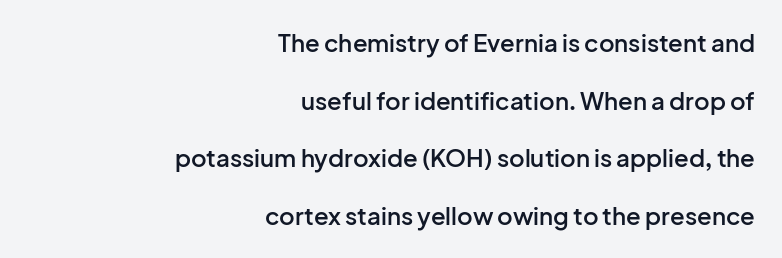
Q: Is the text bold? A: Semi-bold.
Q: Is the text italic (slanted)? A: No, it is upright.
Q: Is the text underlined? A: No.
Q: How is the paragraph aligned? A: Right-aligned.
Q: Is the spacing between letters normal or unusually wide? A: Normal.
Q: Is the spacing between lines tight, normal or loose? A: Loose.
